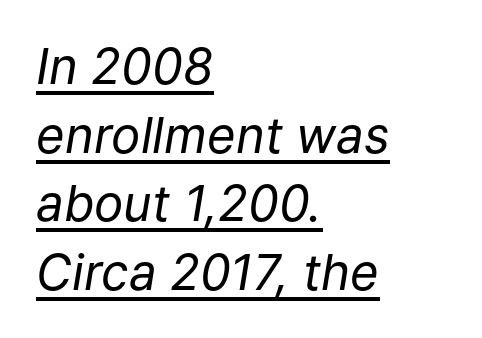
{"italic": "yes", "lean": "right", "slant_degrees": 9, "bold": "no", "weight": "regular", "width": "normal", "stroke_contrast": "low", "x_height": "medium", "monospaced": "no", "underline": "yes", "align": "left", "line_spacing": "normal", "line_spacing_ratio": 1.4, "letter_spacing": "normal", "letter_spacing_em": 0.0, "glyph_px": 49}
